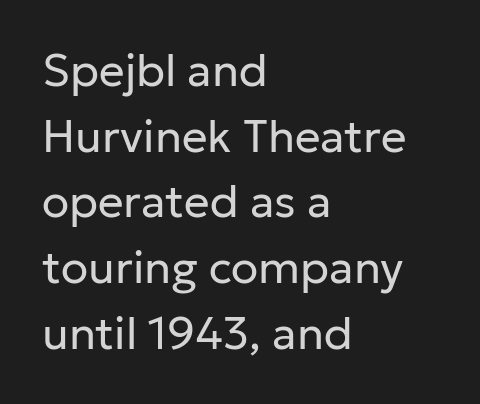
{"serif": "no", "italic": "no", "bold": "no", "weight": "regular", "width": "normal", "stroke_contrast": "low", "x_height": "medium", "monospaced": "no", "underline": "no", "align": "left", "line_spacing": "normal", "line_spacing_ratio": 1.46, "letter_spacing": "normal", "letter_spacing_em": 0.0, "glyph_px": 45}
